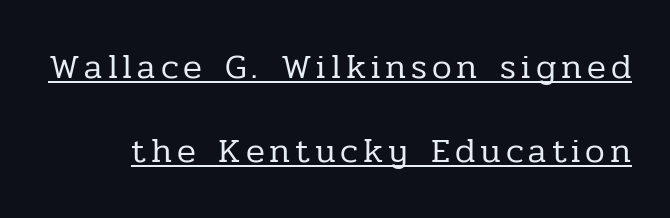
Q: Is the text bold? A: No.
Q: Is the text italic (slanted)? A: No, it is upright.
Q: Is the typeface a serif or a sans-serif typeface? A: Serif.
Q: Is the text underlined? A: Yes.
Q: Is the spacing between lines tight, normal or loose? A: Loose.
Q: Width (condensed, normal, or wide)? A: Normal.
Q: Stroke contrast? A: Low.
Q: x-height? A: Medium.
Q: Monospaced? A: No.
